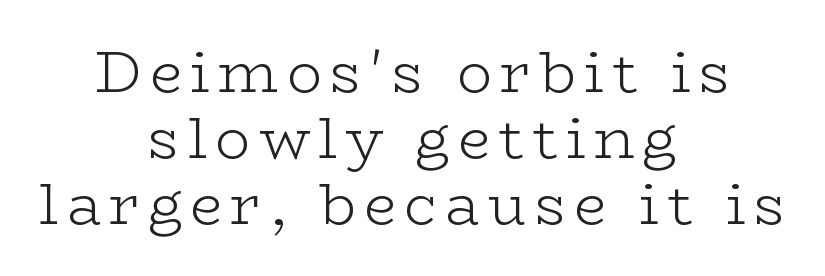
The image shows 58 px light, wide serif type, upright; set centered, tight line spacing (1.14x), not underlined; low stroke contrast and a medium x-height.
